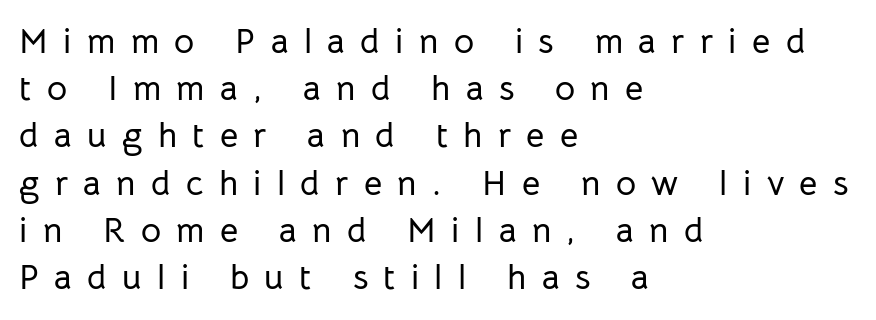
Glance below the letters and you will spot only blank space. A typesetter would call this proportional, since set widths differ per character. Caption: expanded tracking, letters set apart. Horizontal alignment here is leftward, the default for most running prose. Vertical strokes here are truly vertical. If you measured baseline to baseline, you'd find a middling distance.
